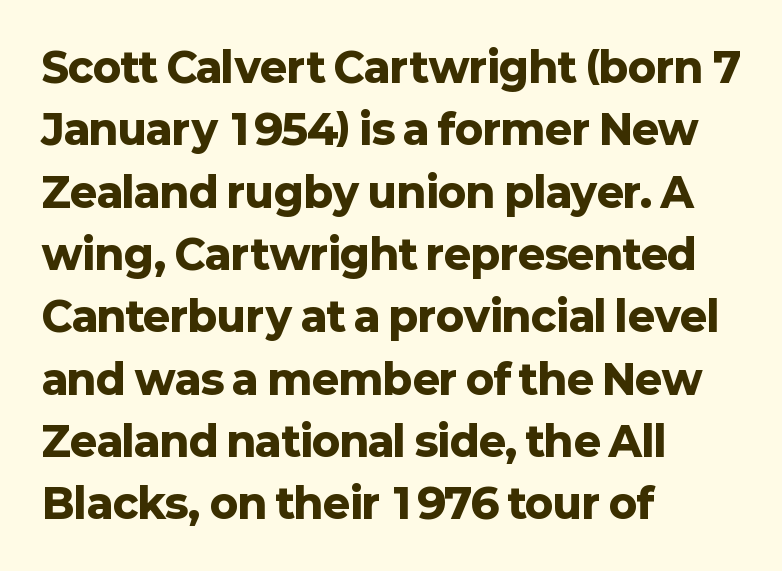
Q: Is the text bold? A: Yes.
Q: Is the text italic (slanted)? A: No, it is upright.
Q: Is the typeface a serif or a sans-serif typeface? A: Sans-serif.
Q: Is the text underlined? A: No.
Q: How is the paragraph aligned? A: Left-aligned.
Q: Is the spacing between letters normal or unusually wide? A: Normal.
Q: Is the spacing between lines tight, normal or loose? A: Normal.
Q: Width (condensed, normal, or wide)? A: Normal.
Q: Stroke contrast? A: Low.
Q: x-height? A: Medium.
Q: Monospaced? A: No.
